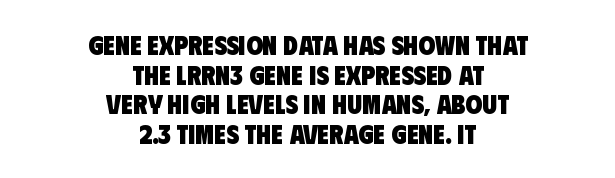
Q: Is the text bold? A: Yes.
Q: Is the text underlined? A: No.
Q: How is the paragraph aligned? A: Centered.
Q: Is the spacing between letters normal or unusually wide? A: Normal.
Q: Is the spacing between lines tight, normal or loose? A: Tight.
